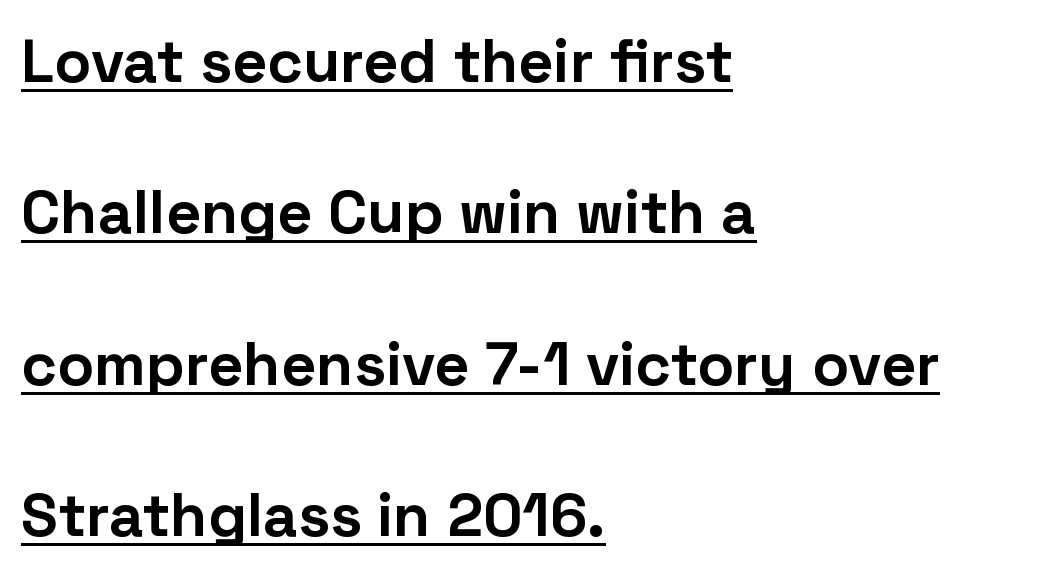
{"serif": "no", "italic": "no", "bold": "yes", "weight": "bold", "width": "normal", "stroke_contrast": "low", "x_height": "medium", "monospaced": "no", "underline": "yes", "align": "left", "line_spacing": "loose", "line_spacing_ratio": 2.48, "letter_spacing": "normal", "letter_spacing_em": 0.0, "glyph_px": 61}
